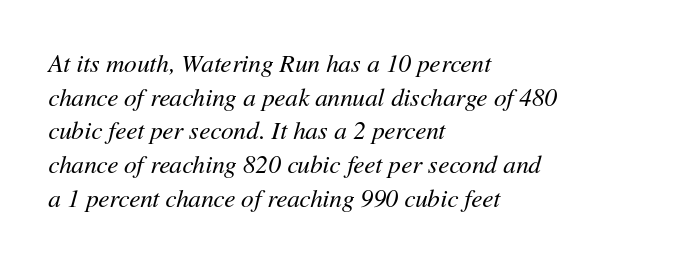
{"italic": "yes", "lean": "right", "slant_degrees": 11, "bold": "no", "underline": "no", "align": "left", "line_spacing": "normal", "line_spacing_ratio": 1.35, "letter_spacing": "normal", "letter_spacing_em": 0.0, "glyph_px": 25}
